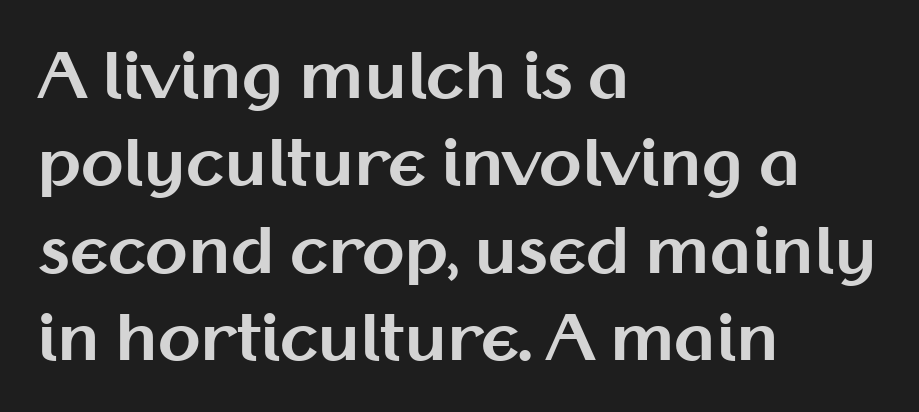
The image shows 62 px bold sans-serif type, upright; set left-aligned, normal line spacing (1.41x), normal letter spacing, not underlined; medium stroke contrast and a medium x-height.
